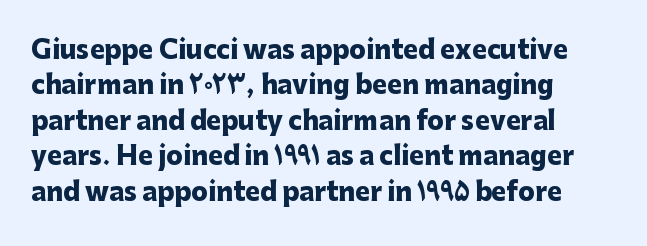
The image shows 25 px bold type, upright; set left-aligned, normal line spacing (1.42x), normal letter spacing, not underlined.
